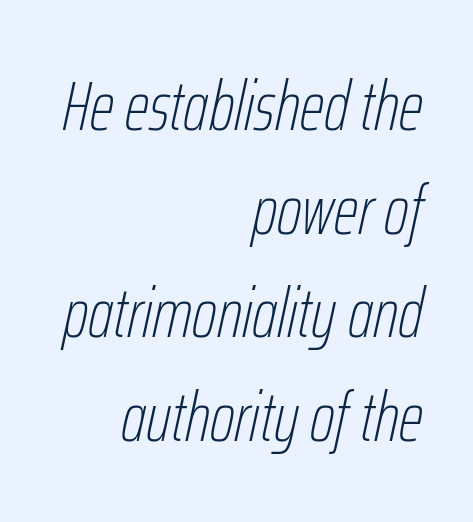
Q: Is the text bold? A: No.
Q: Is the text italic (slanted)? A: Yes, it leans right by about 12 degrees.
Q: Is the text underlined? A: No.
Q: How is the paragraph aligned? A: Right-aligned.
Q: Is the spacing between letters normal or unusually wide? A: Normal.
Q: Is the spacing between lines tight, normal or loose? A: Normal.
Q: Width (condensed, normal, or wide)? A: Condensed.
Q: Stroke contrast? A: Low.
Q: x-height? A: Medium.
Q: Monospaced? A: No.
